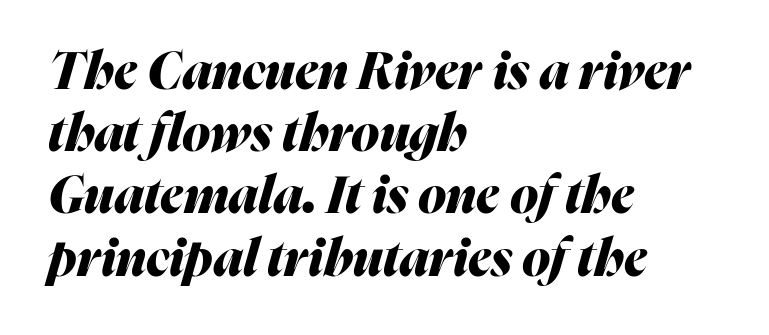
Q: Is the text bold? A: Yes.
Q: Is the text italic (slanted)? A: Yes, it leans right by about 16 degrees.
Q: Is the text underlined? A: No.
Q: How is the paragraph aligned? A: Left-aligned.
Q: Is the spacing between letters normal or unusually wide? A: Normal.
Q: Width (condensed, normal, or wide)? A: Normal.
Q: Stroke contrast? A: Medium.
Q: x-height? A: Medium.
Q: Monospaced? A: No.
